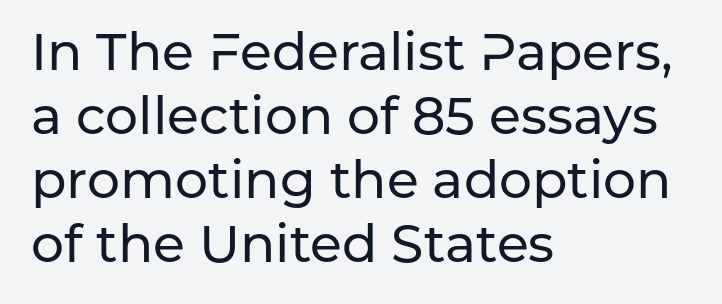
This is sans-serif lettering, the kind often seen on screens and signage. Caption: multi-line text, flush left, ragged right. No word sits above an underline. Posture: straight, roman, zero tilt. The face used here is proportionally spaced, like ordinary book or web type. Letter spacing: default.
